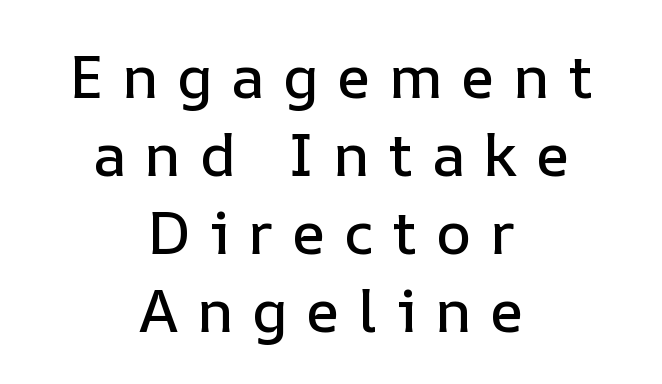
The image shows 60 px text type, upright; set centered, normal line spacing (1.3x), unusually wide letter spacing (+0.31 em), not underlined; low stroke contrast and a medium x-height.
